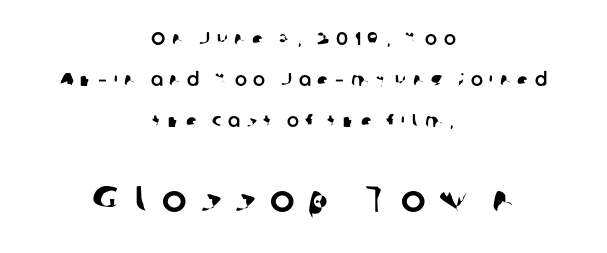
Q: Is the typeface a serif or a sans-serif typeface? A: Sans-serif.
Q: Is the text underlined? A: No.
Q: How is the paragraph aligned? A: Centered.
Q: Is the spacing between letters normal or unusually wide? A: Unusually wide.
Q: Is the spacing between lines tight, normal or loose? A: Loose.
Q: Which block of text is set in a larger size, the first (top) or the second (bottom)? A: The second (bottom) one.
Q: Width (condensed, normal, or wide)? A: Normal.
Q: Stroke contrast? A: Low.
Q: x-height? A: Medium.
Q: Monospaced? A: No.
